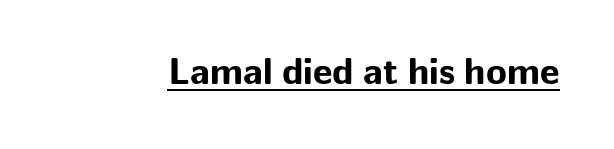
{"serif": "no", "italic": "no", "bold": "yes", "weight": "bold", "width": "normal", "stroke_contrast": "low", "x_height": "medium", "monospaced": "no", "underline": "yes", "letter_spacing": "normal", "letter_spacing_em": 0.0, "glyph_px": 38}
